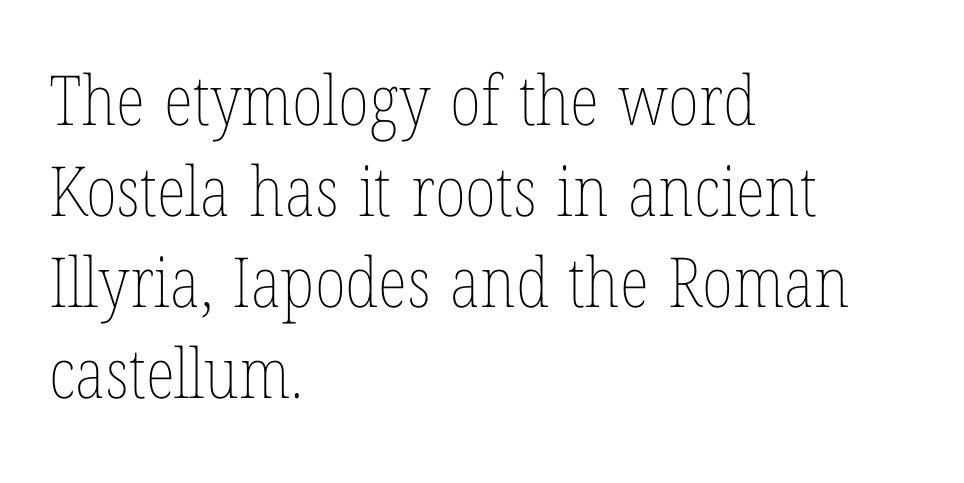
The image shows 69 px thin, condensed type, upright; set left-aligned, normal line spacing (1.32x), normal letter spacing, not underlined; low stroke contrast and a medium x-height.
